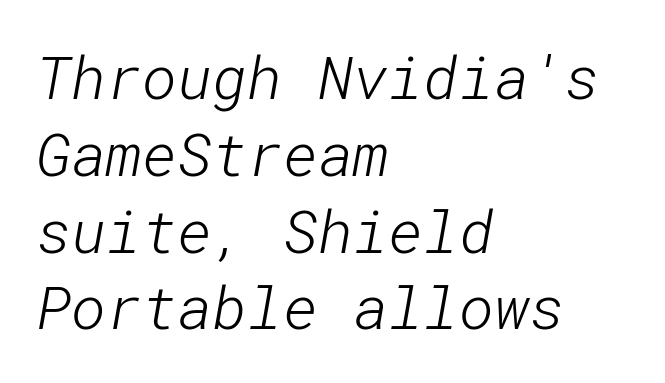
The image shows 60 px light sans-serif type; set left-aligned, normal line spacing (1.28x), normal letter spacing, not underlined; low stroke contrast and a medium x-height.
